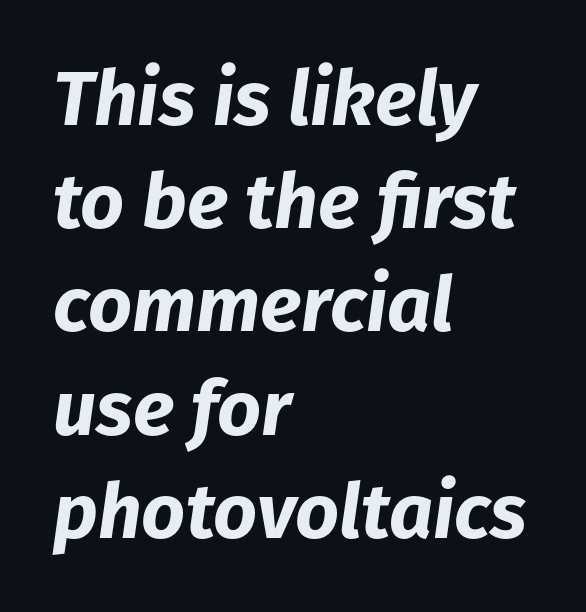
The image shows 77 px bold type, italic (leaning right); set left-aligned, normal line spacing (1.34x), normal letter spacing, not underlined; low stroke contrast and a medium x-height.
